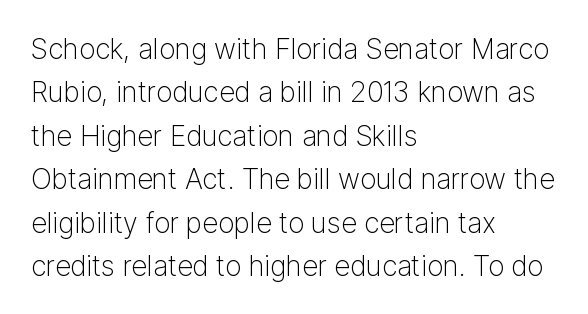
Students, observe: this is what conventionally led text looks like. These lines keep a tight, regular rhythm from letter to letter. The passage shown is typed in a proportional face where columns would drift. A clean baseline with only descenders dipping below it.
